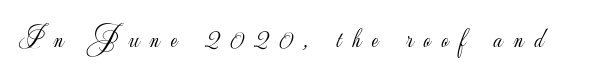
Q: Is the text bold? A: No.
Q: Is the text italic (slanted)? A: Yes.
Q: Is the typeface a serif or a sans-serif typeface? A: Sans-serif.
Q: Is the text underlined? A: No.
Q: Is the spacing between letters normal or unusually wide? A: Unusually wide.
Q: Width (condensed, normal, or wide)? A: Normal.
Q: Stroke contrast? A: Low.
Q: x-height? A: Small.
Q: Monospaced? A: No.
